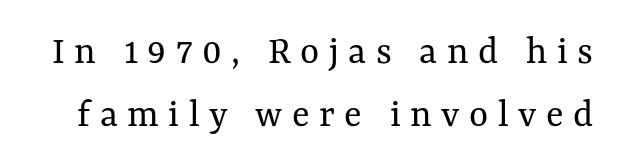
{"italic": "no", "bold": "no", "weight": "regular", "width": "normal", "stroke_contrast": "medium", "x_height": "medium", "monospaced": "no", "underline": "no", "line_spacing": "normal", "line_spacing_ratio": 1.53, "letter_spacing": "wide", "letter_spacing_em": 0.23, "glyph_px": 41}
